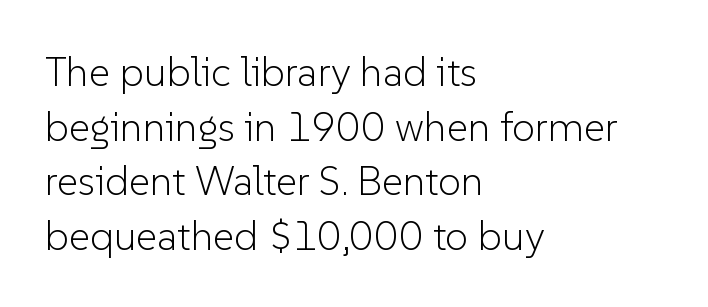
Nope, no serifs anywhere on these letters. The space directly below the letters is spotless. What stands out about the letter spacing? Nothing — it is the standard amount. The font is comparable to plain body text, perhaps lighter. The passage shown stacks its lines at a standard gap. A student would call this left alignment; a typographer would say flush left, rag right.
